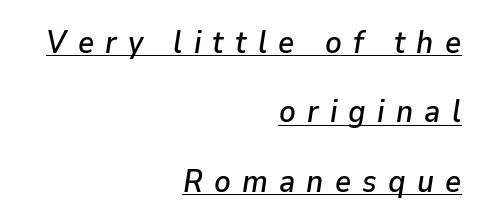
Q: Is the text italic (slanted)? A: Yes, it leans right by about 9 degrees.
Q: Is the text underlined? A: Yes.
Q: How is the paragraph aligned? A: Right-aligned.
Q: Is the spacing between letters normal or unusually wide? A: Unusually wide.
Q: Is the spacing between lines tight, normal or loose? A: Loose.
Q: Width (condensed, normal, or wide)? A: Normal.
Q: Stroke contrast? A: Low.
Q: x-height? A: Medium.
Q: Monospaced? A: No.
